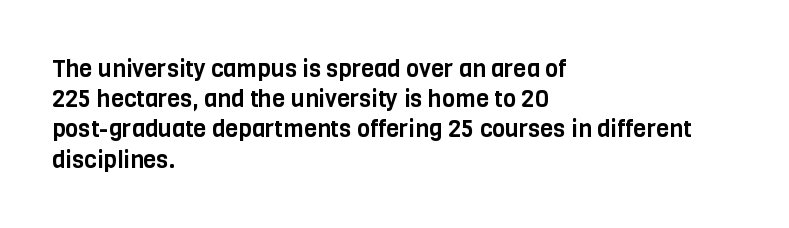
Leading: standard. Ascenders rise straight up at ninety degrees. The text block is weighted toward the left margin, trailing off unevenly rightward. Default kerning and tracking; the words read as compact shapes. Underlining? Definitely not there.
